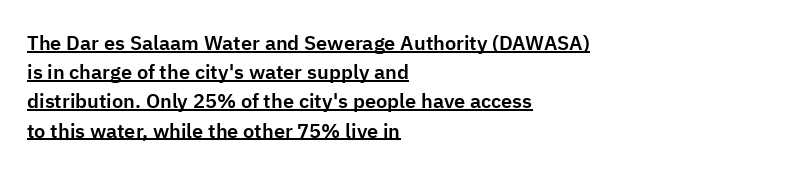
The image shows 20 px text type, upright; set left-aligned, normal line spacing (1.46x), normal letter spacing, underlined.
